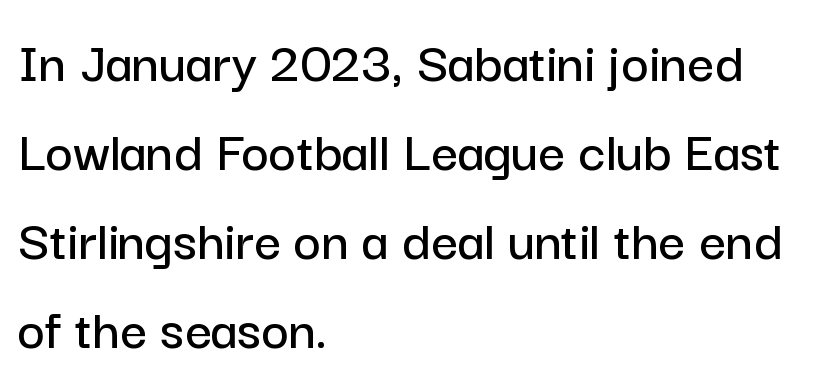
Q: Is the text italic (slanted)? A: No, it is upright.
Q: Is the typeface a serif or a sans-serif typeface? A: Sans-serif.
Q: Is the text underlined? A: No.
Q: How is the paragraph aligned? A: Left-aligned.
Q: Is the spacing between letters normal or unusually wide? A: Normal.
Q: Is the spacing between lines tight, normal or loose? A: Normal.
Q: Width (condensed, normal, or wide)? A: Normal.
Q: Stroke contrast? A: Low.
Q: x-height? A: Medium.
Q: Monospaced? A: No.
